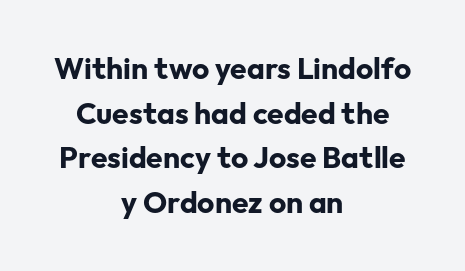
Q: Is the text bold? A: Yes.
Q: Is the text italic (slanted)? A: No, it is upright.
Q: Is the typeface a serif or a sans-serif typeface? A: Sans-serif.
Q: Is the text underlined? A: No.
Q: How is the paragraph aligned? A: Centered.
Q: Is the spacing between letters normal or unusually wide? A: Normal.
Q: Is the spacing between lines tight, normal or loose? A: Normal.
Q: Width (condensed, normal, or wide)? A: Normal.
Q: Stroke contrast? A: Low.
Q: x-height? A: Medium.
Q: Monospaced? A: No.
